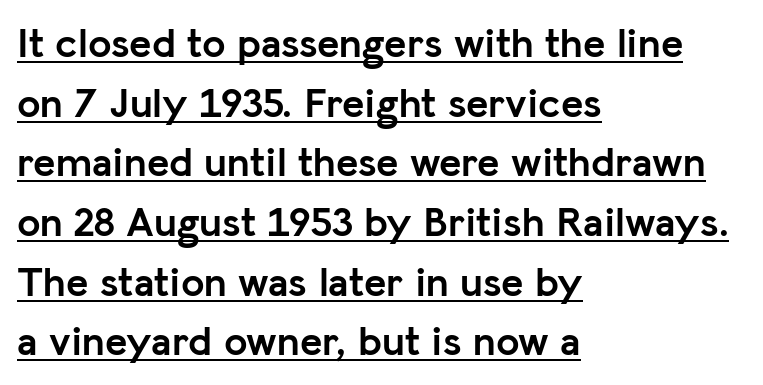
{"serif": "no", "italic": "no", "bold": "yes", "weight": "semibold", "width": "normal", "stroke_contrast": "low", "x_height": "medium", "monospaced": "no", "underline": "yes", "align": "left", "line_spacing": "normal", "line_spacing_ratio": 1.42, "letter_spacing": "normal", "letter_spacing_em": 0.0, "glyph_px": 42}
